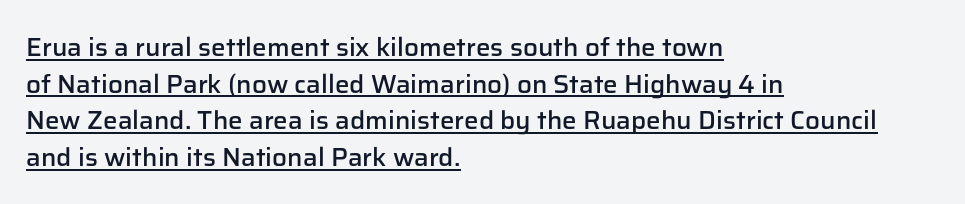
This is the in-between weight designers call semibold or demi. Emphasis is given by a line drawn under the lettering. Is there any slant? The stems are plumb. How are the letters spaced? Ordinarily, with no added tracking. If you measured baseline to baseline, you'd find a middling distance.
